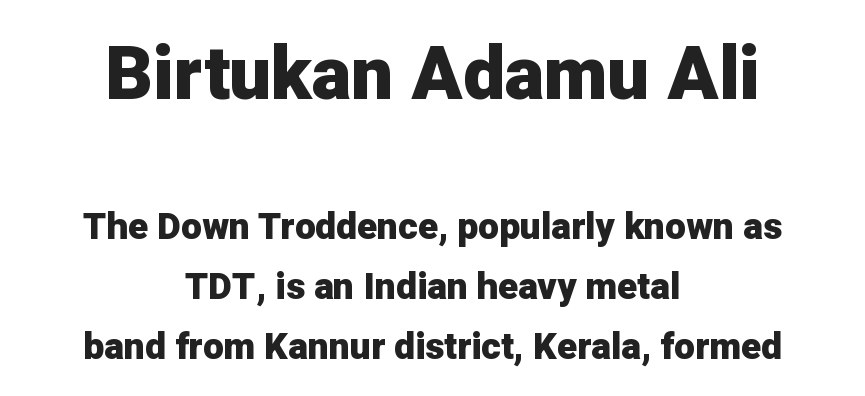
Q: Is the text bold? A: Yes.
Q: Is the text italic (slanted)? A: No, it is upright.
Q: Is the typeface a serif or a sans-serif typeface? A: Sans-serif.
Q: Is the text underlined? A: No.
Q: How is the paragraph aligned? A: Centered.
Q: Is the spacing between letters normal or unusually wide? A: Normal.
Q: Is the spacing between lines tight, normal or loose? A: Normal.
Q: Which block of text is set in a larger size, the first (top) or the second (bottom)? A: The first (top) one.
Q: Width (condensed, normal, or wide)? A: Normal.
Q: Stroke contrast? A: Low.
Q: x-height? A: Medium.
Q: Monospaced? A: No.
